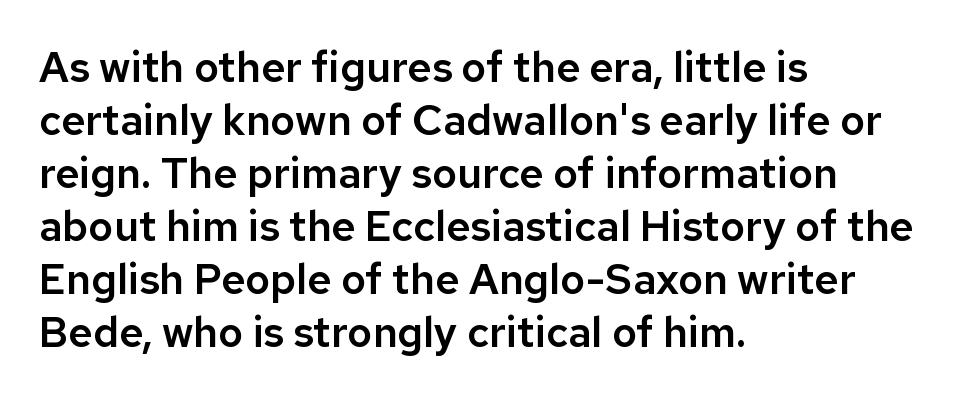
Q: Is the text italic (slanted)? A: No, it is upright.
Q: Is the typeface a serif or a sans-serif typeface? A: Sans-serif.
Q: Is the text underlined? A: No.
Q: How is the paragraph aligned? A: Left-aligned.
Q: Is the spacing between letters normal or unusually wide? A: Normal.
Q: Is the spacing between lines tight, normal or loose? A: Normal.
Q: Width (condensed, normal, or wide)? A: Normal.
Q: Stroke contrast? A: Low.
Q: x-height? A: Medium.
Q: Monospaced? A: No.
